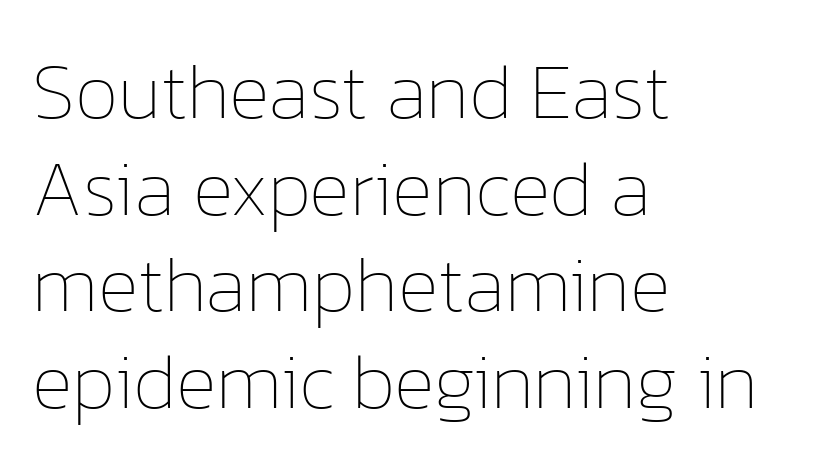
{"italic": "no", "bold": "no", "weight": "thin", "width": "normal", "stroke_contrast": "low", "x_height": "medium", "monospaced": "no", "underline": "no", "align": "left", "line_spacing_ratio": 1.24, "letter_spacing": "normal", "letter_spacing_em": 0.0, "glyph_px": 78}
